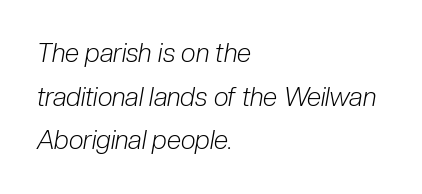
{"italic": "yes", "lean": "right", "slant_degrees": 10, "bold": "no", "underline": "no", "align": "left", "line_spacing": "normal", "line_spacing_ratio": 1.68, "letter_spacing": "normal", "letter_spacing_em": 0.0, "glyph_px": 26}
